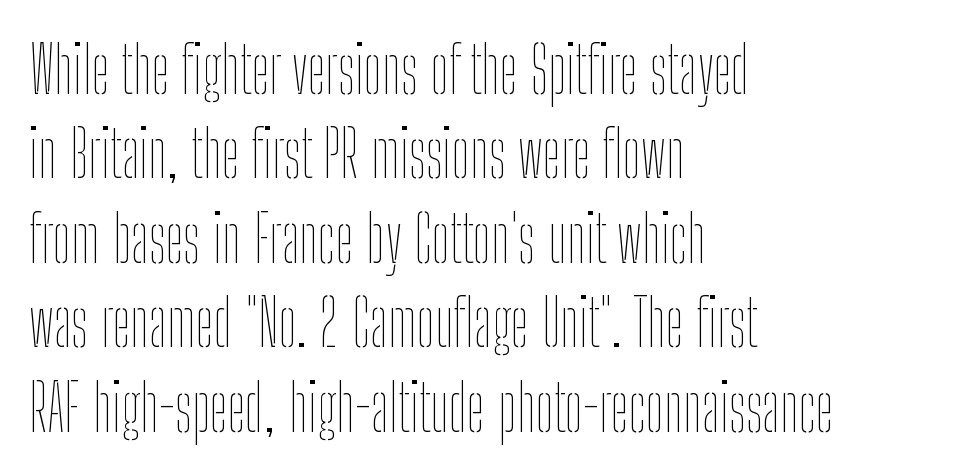
The image shows 65 px thin, condensed type, upright; set left-aligned, normal line spacing (1.3x), normal letter spacing, not underlined; low stroke contrast and a medium x-height.
